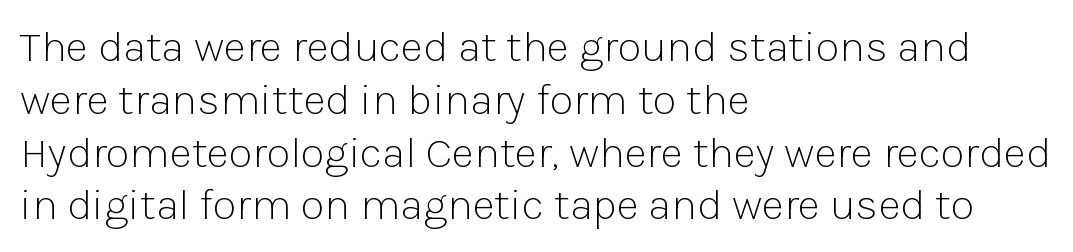
{"serif": "no", "italic": "no", "bold": "no", "weight": "light", "width": "normal", "stroke_contrast": "low", "x_height": "medium", "monospaced": "no", "underline": "no", "align": "left", "line_spacing_ratio": 1.2, "letter_spacing": "normal", "letter_spacing_em": 0.0, "glyph_px": 44}
